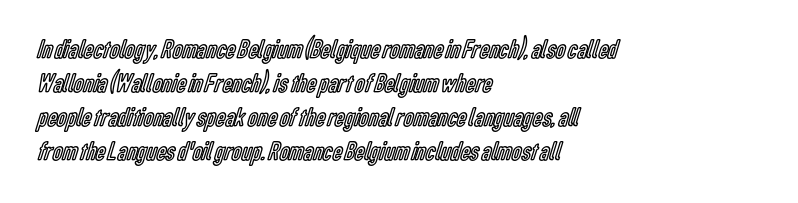
This sample uses plain, unmodified letter spacing. The setting favours the left margin, as ordinary paragraphs usually do. Is there much room between lines? A standard amount, neither cramped nor airy.
